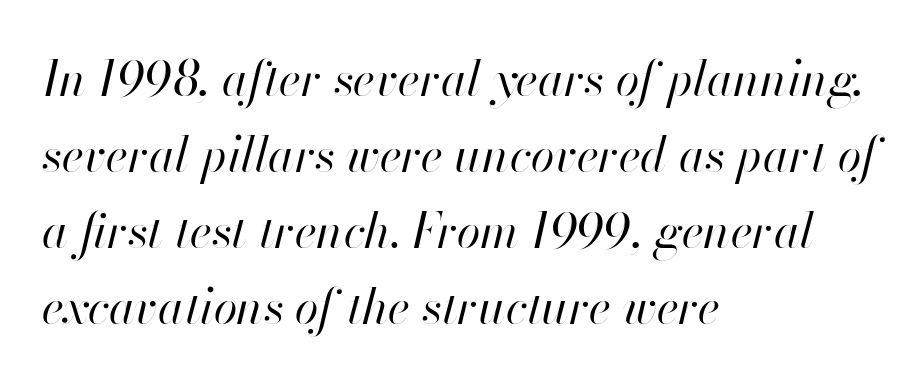
Is this a fixed-width face? No — the glyphs have proportional, varying widths. Descenders are the only things crossing below the line. Honestly, the row spacing looks completely unremarkable. There is no visible air inserted between adjacent glyphs. The typeface has the unassuming heft of standard copy or less.
